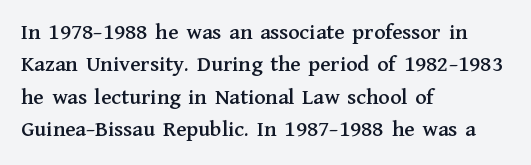
Q: Is the text italic (slanted)? A: No, it is upright.
Q: Is the text underlined? A: No.
Q: How is the paragraph aligned? A: Left-aligned.
Q: Is the spacing between letters normal or unusually wide? A: Normal.
Q: Is the spacing between lines tight, normal or loose? A: Normal.
